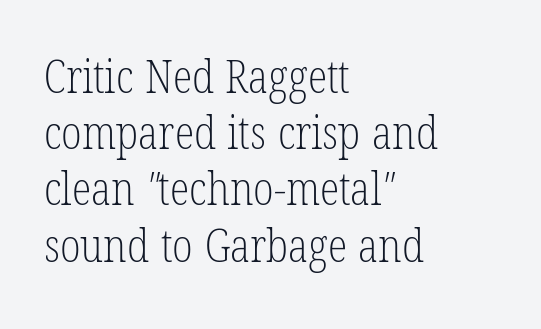
The image shows 45 px light, condensed serif type; set left-aligned, normal line spacing (1.25x), normal letter spacing, not underlined; low stroke contrast and a medium x-height.
